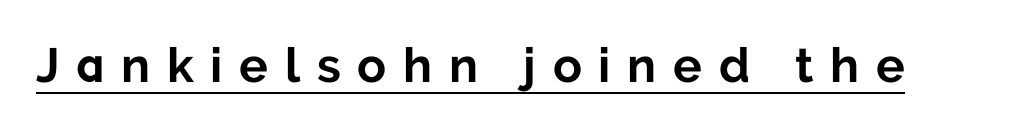
Q: Is the text bold? A: Yes.
Q: Is the text italic (slanted)? A: No, it is upright.
Q: Is the typeface a serif or a sans-serif typeface? A: Sans-serif.
Q: Is the text underlined? A: Yes.
Q: Is the spacing between letters normal or unusually wide? A: Unusually wide.
Q: Width (condensed, normal, or wide)? A: Normal.
Q: Stroke contrast? A: Low.
Q: x-height? A: Medium.
Q: Monospaced? A: No.
